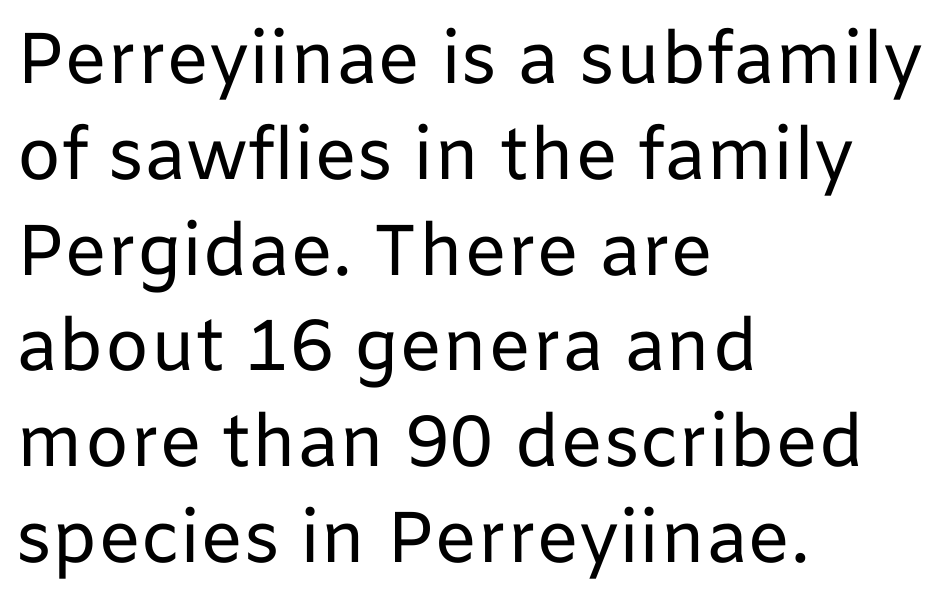
The image shows 72 px regular-weight sans-serif type, upright; set left-aligned, normal line spacing (1.33x), normal letter spacing, not underlined; low stroke contrast and a medium x-height.
